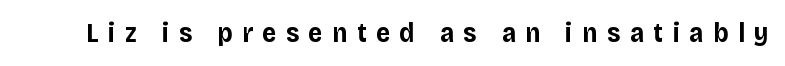
{"italic": "no", "bold": "yes", "underline": "no", "letter_spacing": "wide", "letter_spacing_em": 0.36, "glyph_px": 27}
